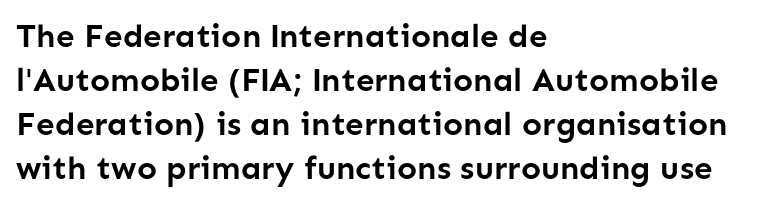
The image shows 33 px semibold sans-serif type, upright; set left-aligned, normal line spacing (1.33x), normal letter spacing, not underlined; low stroke contrast and a medium x-height.
